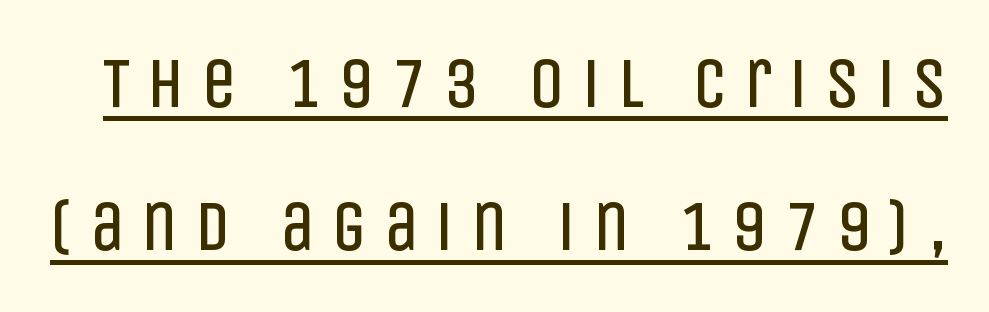
Here the designer chose a conventional face with non-uniform glyph widths. The letters look calm and open, with moderate or lighter stems. Look at the tracking — it's clearly loosened, letters drifting apart. The vertical gap from one line to the next is large. The string is rendered with underlining switched on.
